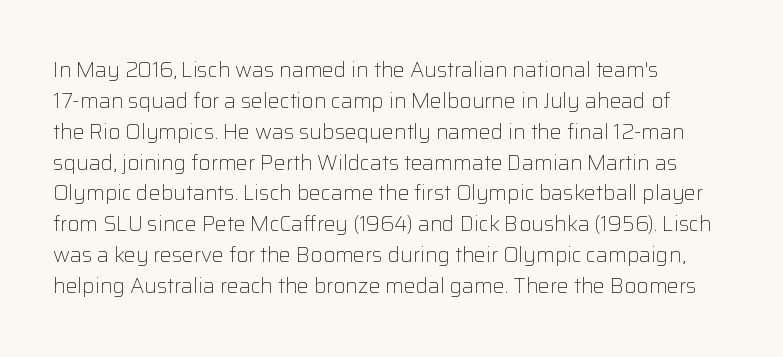
If you drew a line through each stem, it would be perfectly vertical. Leftover space on each line is placed entirely after the last word. The vertical gap from one line to the next is medium. The specimen omits any rule beneath the text block's lines.
